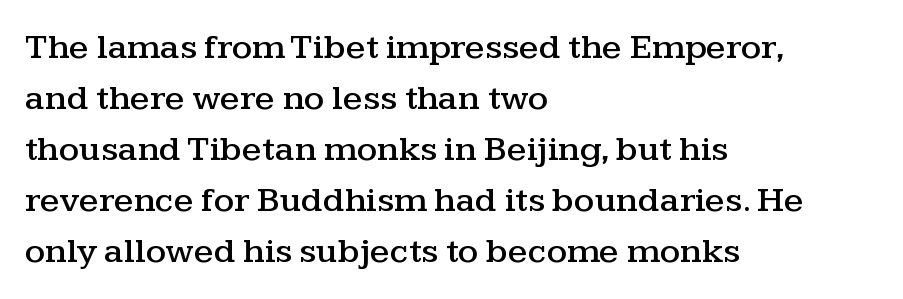
These lines were composed using upright roman letters. In terms of leading, this rendering sits right in the middle. The paragraph has a hard left edge and a soft right edge. Looks like regular typesetting: each glyph gets only the width it needs.
